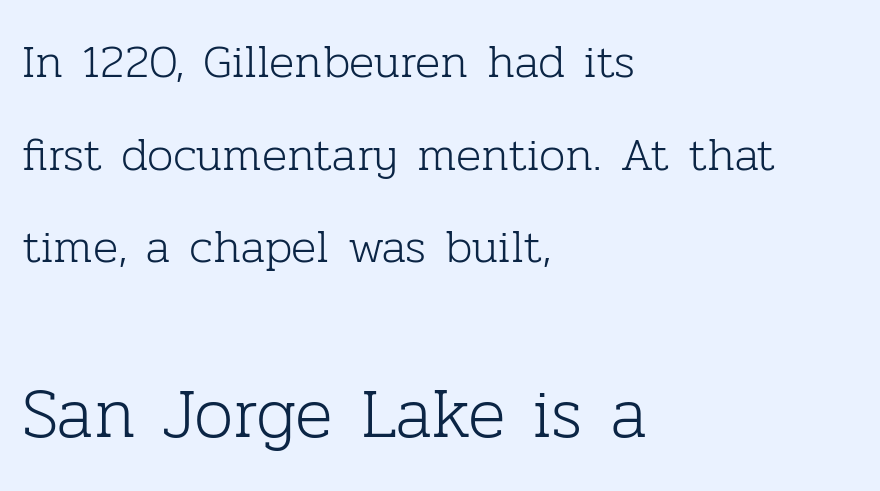
The image shows 70 px light serif type, upright; set left-aligned, loose line spacing (1.97x), normal letter spacing, not underlined; the second (bottom) block is 1.49x larger; low stroke contrast and a medium x-height.
